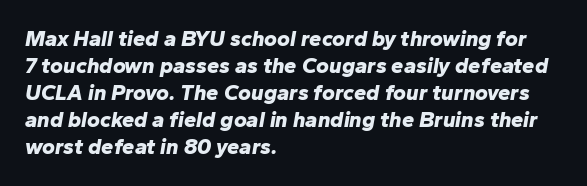
Q: Is the text bold? A: Yes.
Q: Is the text italic (slanted)? A: Yes, it leans right by about 10 degrees.
Q: Is the text underlined? A: No.
Q: How is the paragraph aligned? A: Left-aligned.
Q: Is the spacing between letters normal or unusually wide? A: Normal.
